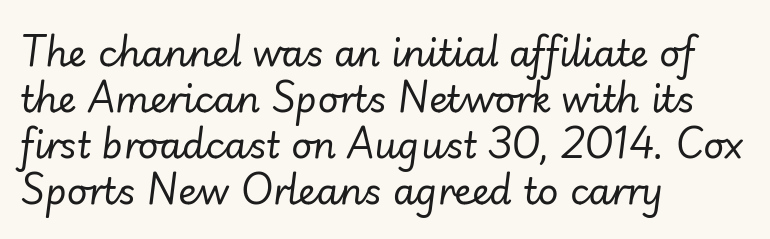
The image shows 36 px regular-weight type, italic (leaning right); set left-aligned, normal line spacing (1.28x), normal letter spacing, not underlined; low stroke contrast and a small x-height.
